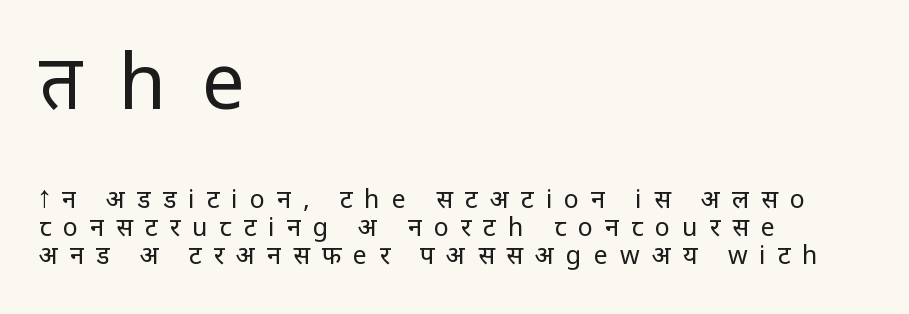
The image shows 76 px regular-weight sans-serif type, upright; set left-aligned, tight line spacing (1.12x), unusually wide letter spacing (+0.48 em), not underlined; the first (top) block is 3.04x larger; low stroke contrast and a large x-height.
